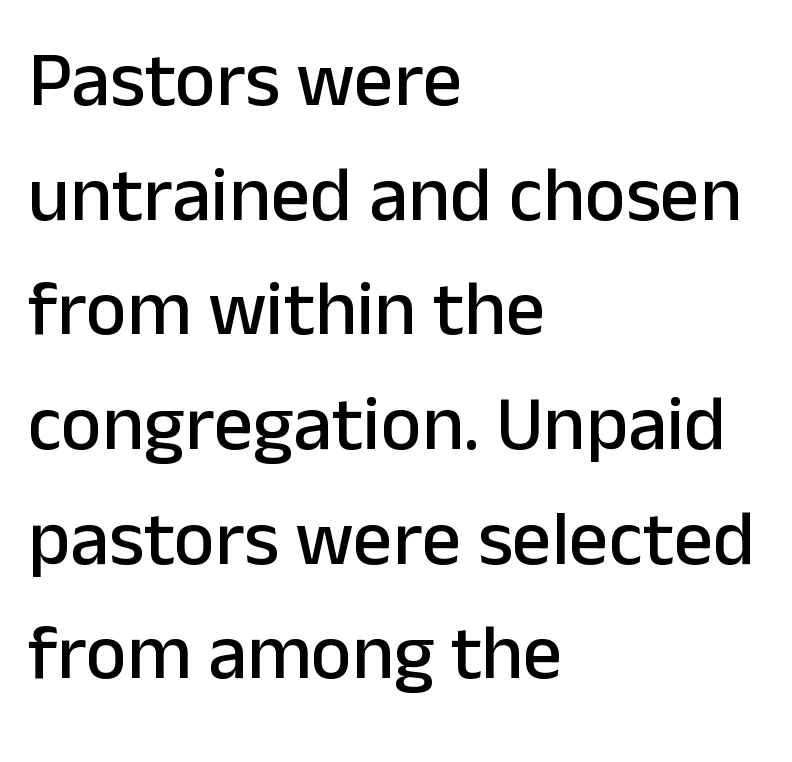
{"serif": "no", "italic": "no", "width": "normal", "stroke_contrast": "low", "x_height": "medium", "monospaced": "no", "underline": "no", "align": "left", "line_spacing": "normal", "line_spacing_ratio": 1.47, "letter_spacing": "normal", "letter_spacing_em": 0.0, "glyph_px": 78}
